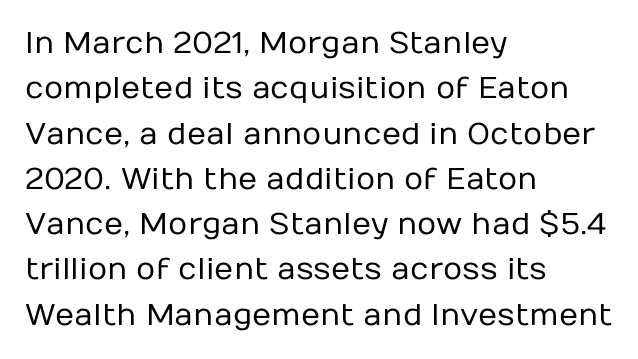
The image shows 30 px regular-weight sans-serif type, upright; set left-aligned, normal line spacing (1.51x), normal letter spacing, not underlined; low stroke contrast and a medium x-height.
